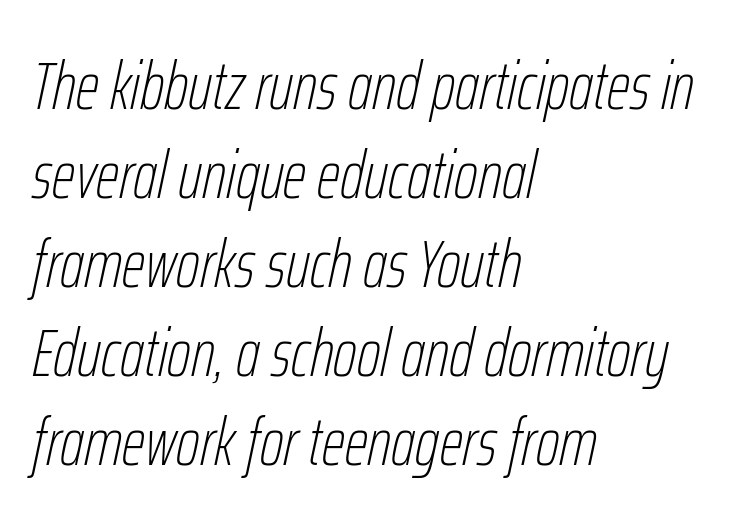
The image shows 67 px thin, condensed type, italic (leaning right); set left-aligned, normal line spacing (1.33x), normal letter spacing, not underlined; low stroke contrast and a medium x-height.
